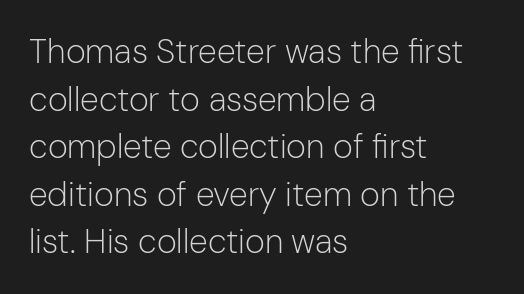
The image shows 34 px light sans-serif type, upright; set left-aligned, normal line spacing (1.4x), normal letter spacing, not underlined; low stroke contrast and a medium x-height.
